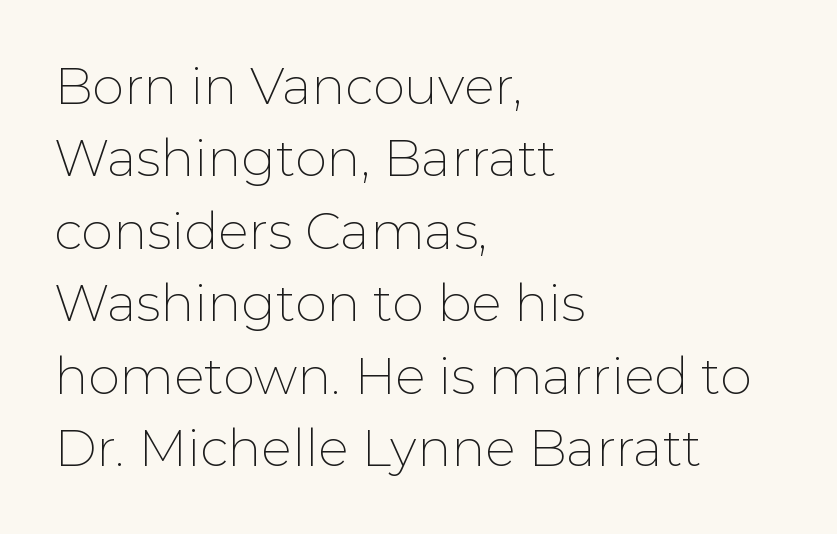
{"serif": "no", "italic": "no", "bold": "no", "weight": "thin", "width": "normal", "stroke_contrast": "low", "x_height": "medium", "monospaced": "no", "underline": "no", "align": "left", "line_spacing": "normal", "line_spacing_ratio": 1.42, "letter_spacing": "normal", "letter_spacing_em": 0.0, "glyph_px": 51}
